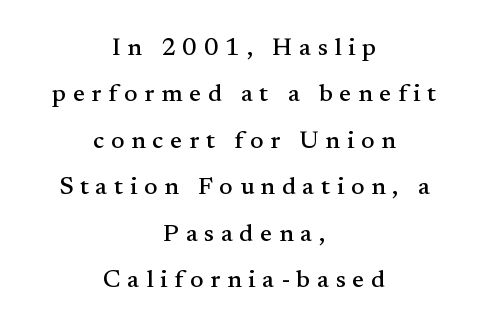
Q: Is the text italic (slanted)? A: No, it is upright.
Q: Is the text underlined? A: No.
Q: How is the paragraph aligned? A: Centered.
Q: Is the spacing between letters normal or unusually wide? A: Unusually wide.
